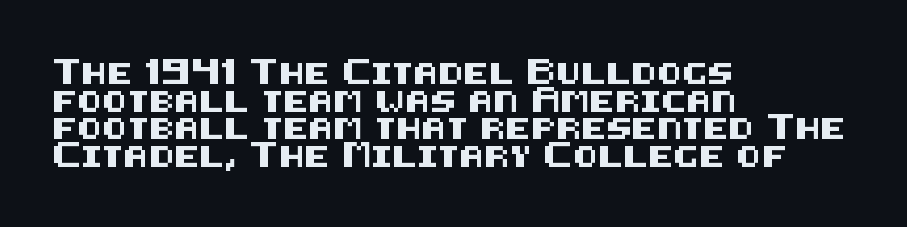
The image shows 21 px text type, upright; set left-aligned, normal line spacing (1.32x), normal letter spacing, not underlined.
